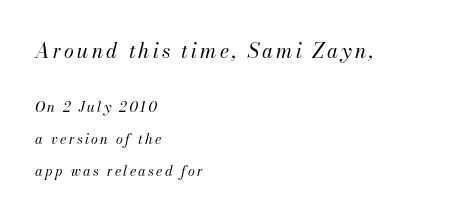
{"italic": "yes", "lean": "right", "slant_degrees": 13, "bold": "no", "underline": "no", "align": "left", "line_spacing": "loose", "line_spacing_ratio": 2.27, "larger_block": "first", "size_ratio": 1.43, "glyph_px": 20}
